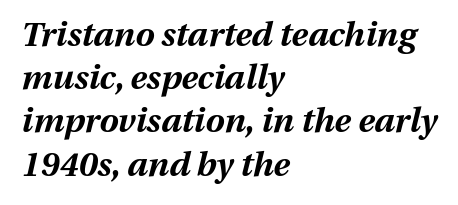
{"italic": "yes", "lean": "right", "slant_degrees": 13, "bold": "yes", "weight": "bold", "width": "normal", "stroke_contrast": "medium", "x_height": "medium", "monospaced": "no", "underline": "no", "align": "left", "line_spacing": "normal", "line_spacing_ratio": 1.27, "letter_spacing": "normal", "letter_spacing_em": 0.0, "glyph_px": 34}
